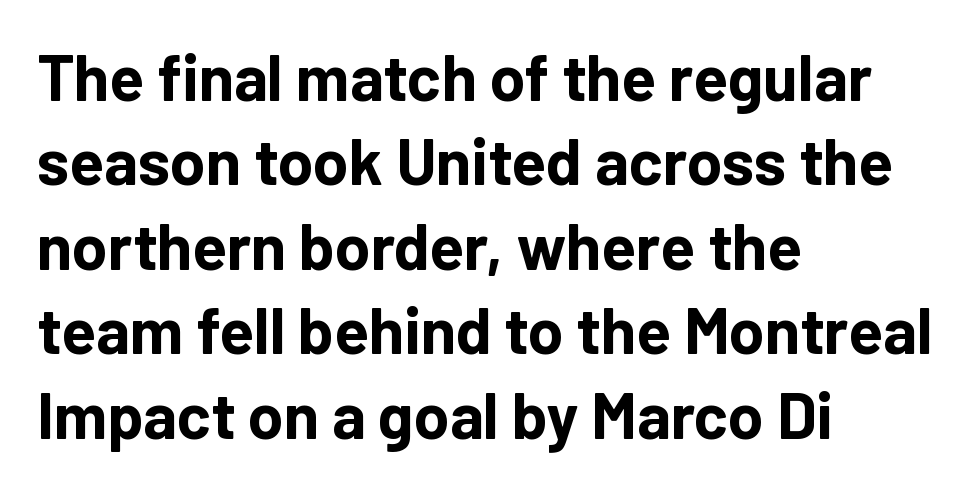
The image shows 64 px bold sans-serif type, upright; set left-aligned, normal line spacing (1.32x), normal letter spacing, not underlined; low stroke contrast and a medium x-height.
